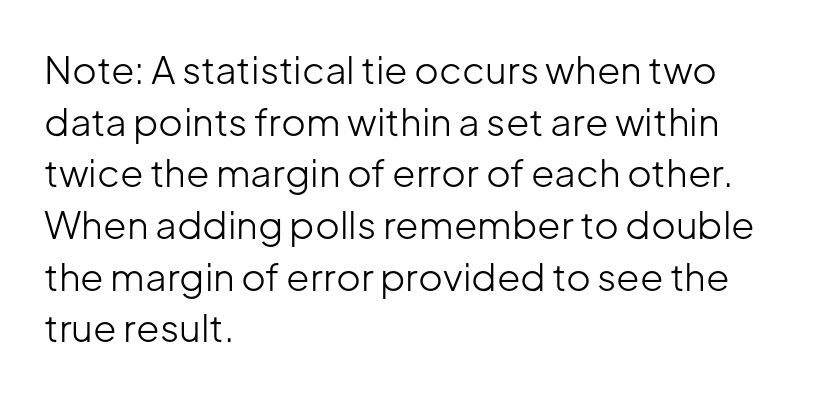
{"serif": "no", "italic": "no", "bold": "no", "weight": "light", "width": "normal", "stroke_contrast": "low", "x_height": "medium", "monospaced": "no", "underline": "no", "align": "left", "line_spacing": "normal", "line_spacing_ratio": 1.36, "letter_spacing": "normal", "letter_spacing_em": 0.0, "glyph_px": 38}
